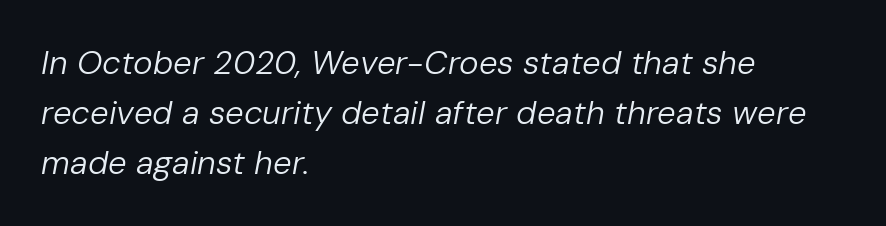
This sample has the flowing, uneven cadence of proportional lettering. The passage shown is not underscored anywhere. The designer left line spacing at the default. Does the lettering tilt? It does — this is italic.
